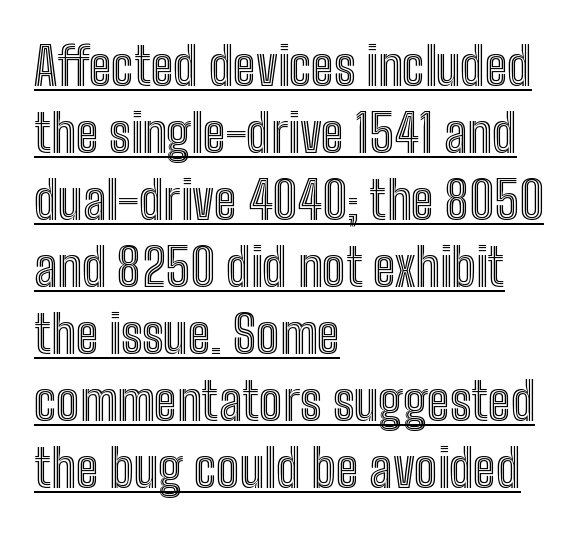
Q: Is the text italic (slanted)? A: No, it is upright.
Q: Is the text underlined? A: Yes.
Q: How is the paragraph aligned? A: Left-aligned.
Q: Is the spacing between letters normal or unusually wide? A: Normal.
Q: Is the spacing between lines tight, normal or loose? A: Normal.
Q: Width (condensed, normal, or wide)? A: Condensed.
Q: x-height? A: Medium.
Q: Monospaced? A: No.
